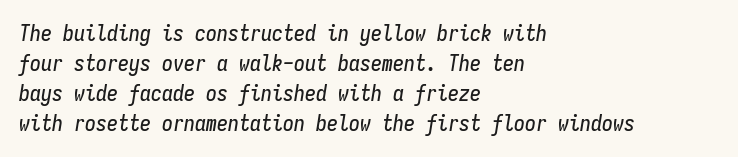
{"italic": "yes", "lean": "right", "slant_degrees": 9, "underline": "no", "align": "left", "line_spacing": "normal", "line_spacing_ratio": 1.36, "letter_spacing": "normal", "letter_spacing_em": 0.0, "glyph_px": 22}
